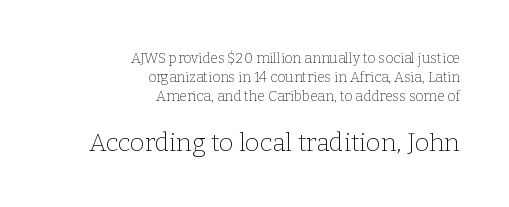
The image shows 25 px text type, upright; set right-aligned, normal line spacing (1.37x), normal letter spacing, not underlined; the second (bottom) block is 1.79x larger.
